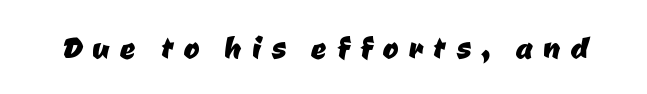
{"serif": "no", "width": "normal", "stroke_contrast": "low", "x_height": "medium", "monospaced": "no", "underline": "no", "letter_spacing": "wide", "letter_spacing_em": 0.27, "glyph_px": 38}
